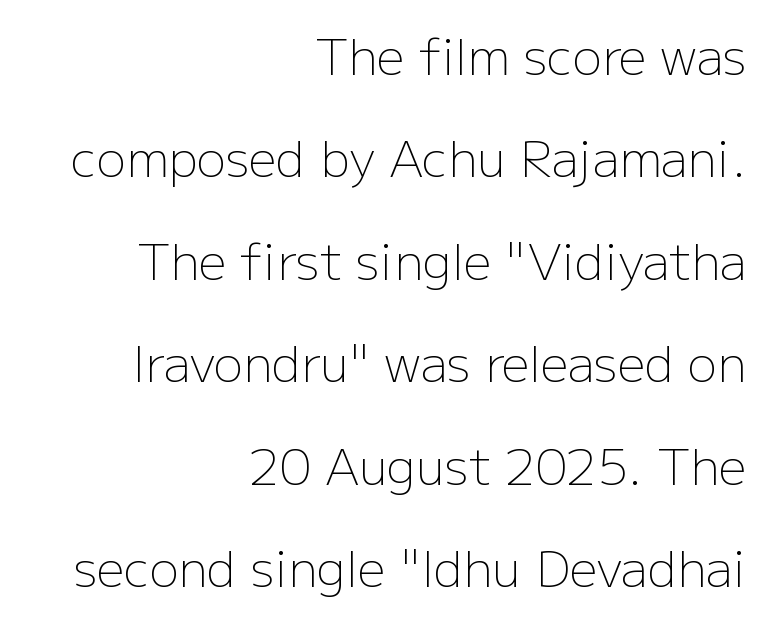
{"serif": "no", "italic": "no", "bold": "no", "weight": "light", "width": "normal", "stroke_contrast": "low", "x_height": "medium", "monospaced": "no", "underline": "no", "align": "right", "line_spacing": "loose", "line_spacing_ratio": 2.09, "letter_spacing": "normal", "letter_spacing_em": 0.0, "glyph_px": 49}
